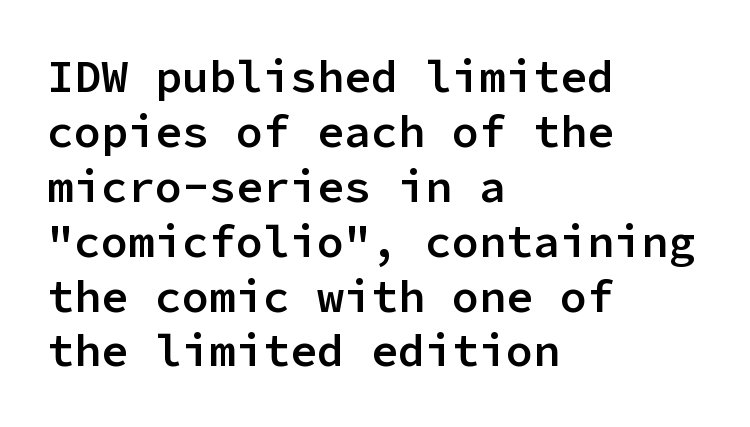
Q: Is the text bold? A: Semi-bold.
Q: Is the text italic (slanted)? A: No, it is upright.
Q: Is the typeface a serif or a sans-serif typeface? A: Sans-serif.
Q: Is the text underlined? A: No.
Q: How is the paragraph aligned? A: Left-aligned.
Q: Is the spacing between letters normal or unusually wide? A: Normal.
Q: Width (condensed, normal, or wide)? A: Normal.
Q: Stroke contrast? A: Low.
Q: x-height? A: Medium.
Q: Monospaced? A: Yes.
